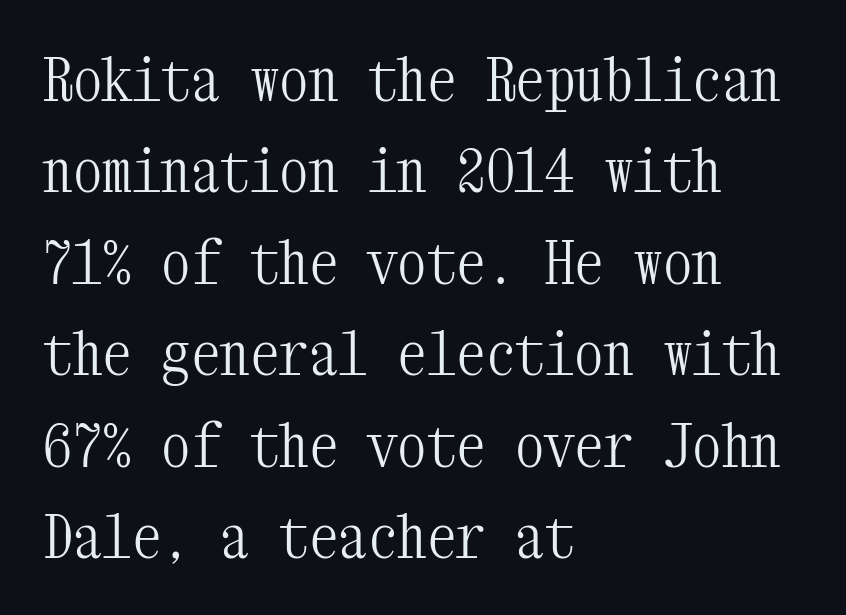
{"serif": "yes", "italic": "no", "bold": "no", "weight": "light", "width": "condensed", "stroke_contrast": "medium", "x_height": "medium", "monospaced": "yes", "underline": "no", "align": "left", "line_spacing": "normal", "line_spacing_ratio": 1.55, "letter_spacing": "normal", "letter_spacing_em": 0.0, "glyph_px": 59}
